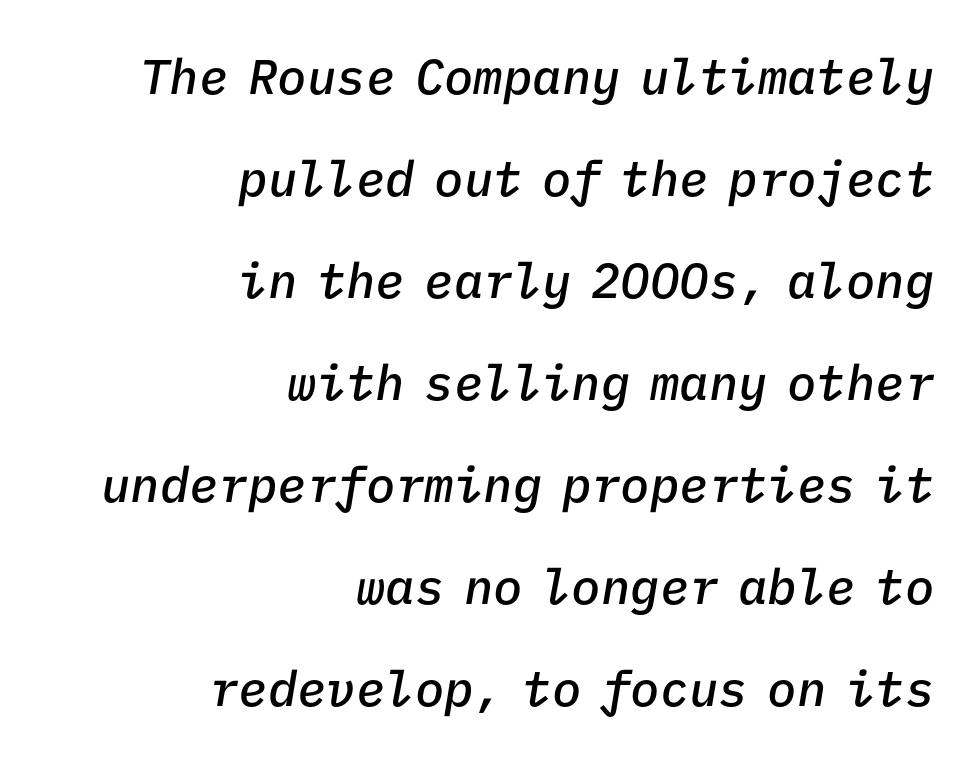
A fair bit of extra ink — the face is semibold, not bold. The string is rendered with underlining switched off. Does the leading feel generous? Absolutely, it's lavish. An italicized treatment has been applied to the whole sample.
